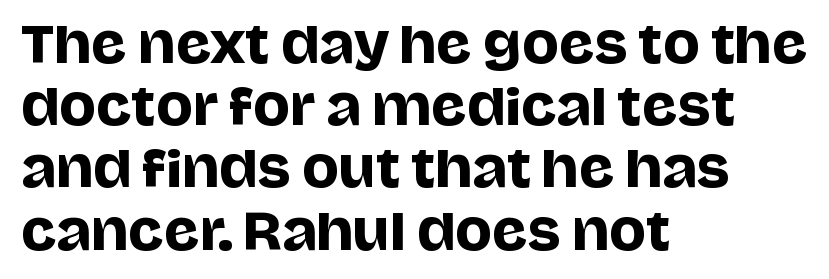
These lines sit exactly where default settings would place them. Words float on clear page, feet unadorned. Nope, no serifs anywhere on these letters. Tracking value appears to be zero — textbook default spacing. The lettering stays uniformly vertical, giving the passage a roman look. Note the varied advance widths — an 'i' is clearly narrower than an 'm'.
